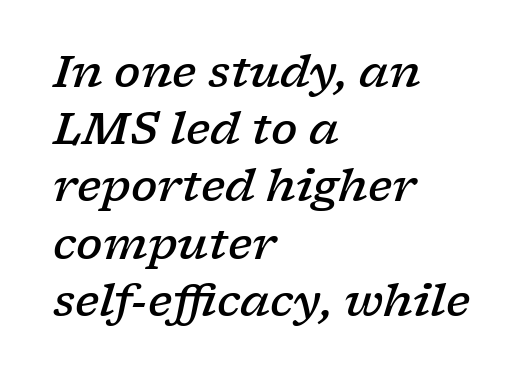
{"serif": "yes", "italic": "yes", "lean": "right", "slant_degrees": 17, "bold": "semi", "weight": "semibold", "width": "wide", "stroke_contrast": "low", "x_height": "medium", "monospaced": "no", "underline": "no", "align": "left", "line_spacing": "normal", "line_spacing_ratio": 1.3, "letter_spacing": "normal", "letter_spacing_em": 0.0, "glyph_px": 44}
